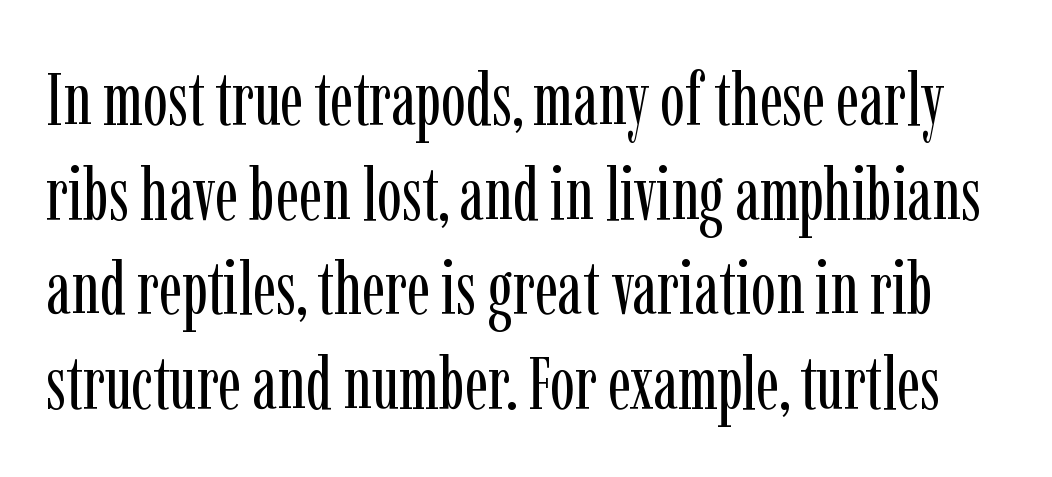
{"serif": "yes", "italic": "no", "bold": "no", "weight": "regular", "width": "condensed", "stroke_contrast": "low", "x_height": "medium", "monospaced": "no", "underline": "no", "line_spacing": "normal", "line_spacing_ratio": 1.28, "letter_spacing": "normal", "letter_spacing_em": 0.0, "glyph_px": 74}
